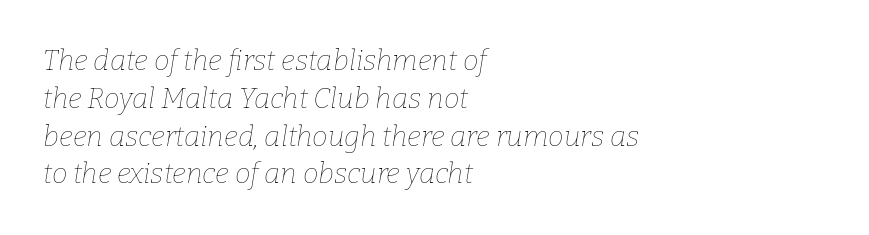
{"italic": "yes", "lean": "right", "slant_degrees": 9, "bold": "no", "weight": "thin", "width": "normal", "stroke_contrast": "low", "x_height": "medium", "monospaced": "no", "underline": "no", "align": "left", "line_spacing": "normal", "line_spacing_ratio": 1.35, "letter_spacing": "normal", "letter_spacing_em": 0.0, "glyph_px": 28}
